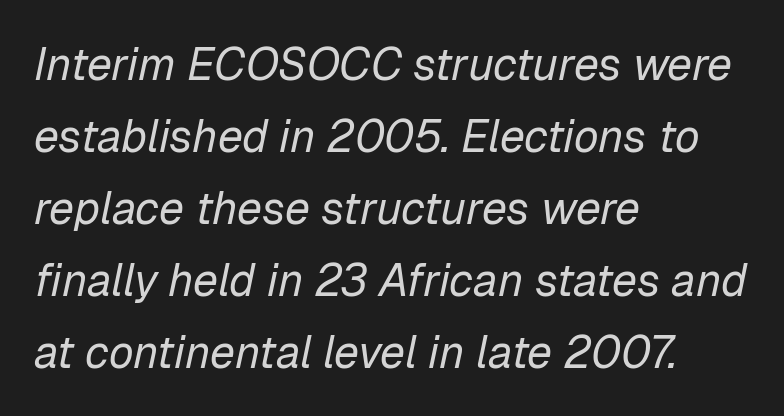
The space directly below the letters is spotless. Letter spacing: default. Observe the lean: these are italic letterforms. Heft: none added — not bold. The rows are spaced the way most documents space them.
